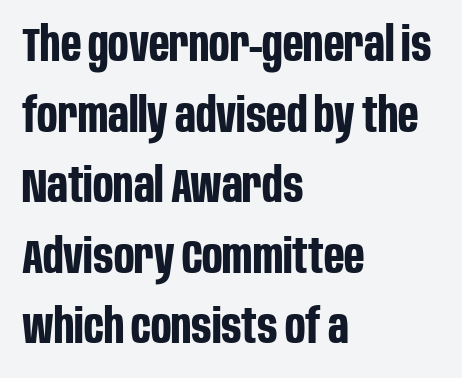
{"serif": "no", "italic": "no", "bold": "yes", "weight": "bold", "width": "condensed", "stroke_contrast": "low", "x_height": "large", "monospaced": "no", "underline": "no", "align": "left", "line_spacing": "normal", "line_spacing_ratio": 1.47, "letter_spacing": "normal", "letter_spacing_em": 0.0, "glyph_px": 48}
